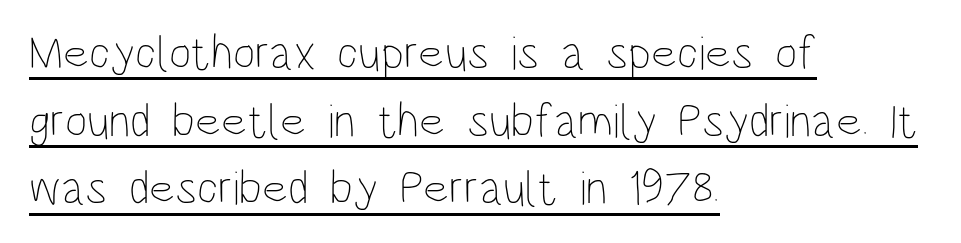
The image shows 48 px thin, condensed type, upright; set left-aligned, normal line spacing (1.41x), normal letter spacing, underlined; low stroke contrast and a large x-height.
